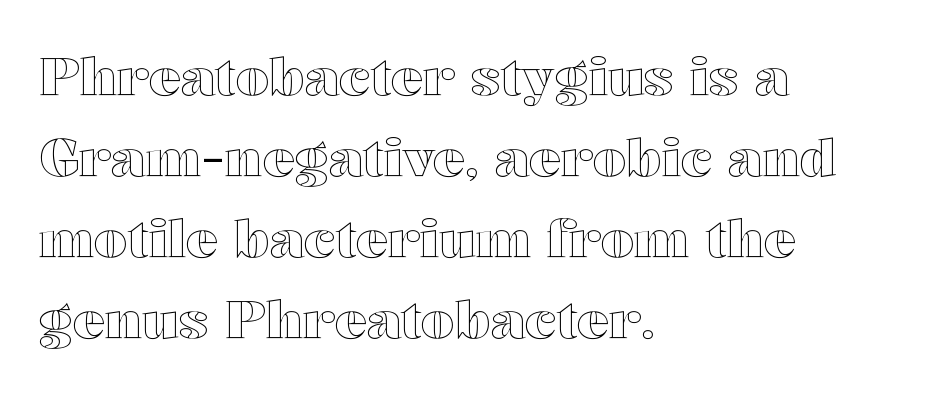
The image shows 53 px wide type, upright; set left-aligned, normal line spacing (1.53x), normal letter spacing, not underlined; a medium x-height.
